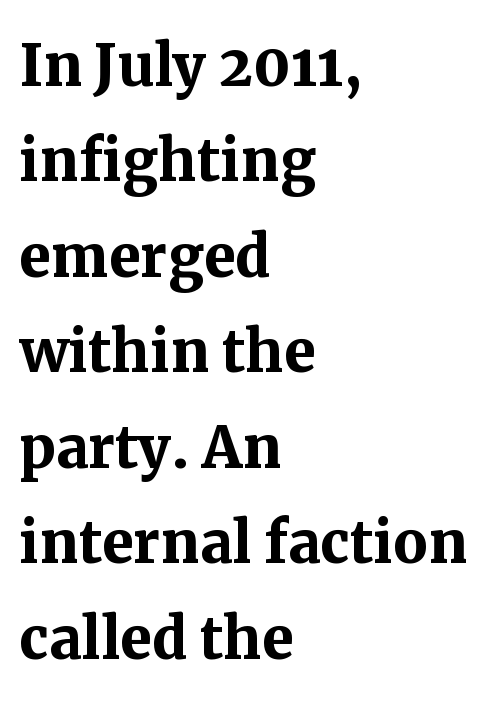
Q: Is the text bold? A: Yes.
Q: Is the text italic (slanted)? A: No, it is upright.
Q: Is the typeface a serif or a sans-serif typeface? A: Serif.
Q: Is the text underlined? A: No.
Q: How is the paragraph aligned? A: Left-aligned.
Q: Is the spacing between letters normal or unusually wide? A: Normal.
Q: Width (condensed, normal, or wide)? A: Normal.
Q: Stroke contrast? A: Medium.
Q: x-height? A: Medium.
Q: Monospaced? A: No.
